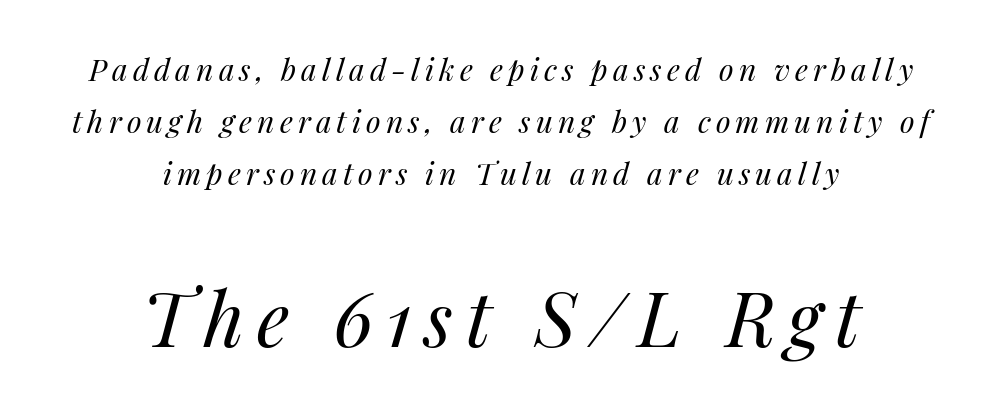
The image shows 75 px regular-weight type, italic (leaning right); set centered, line spacing 1.74x, not underlined; the second (bottom) block is 2.5x larger; medium stroke contrast and a medium x-height.
